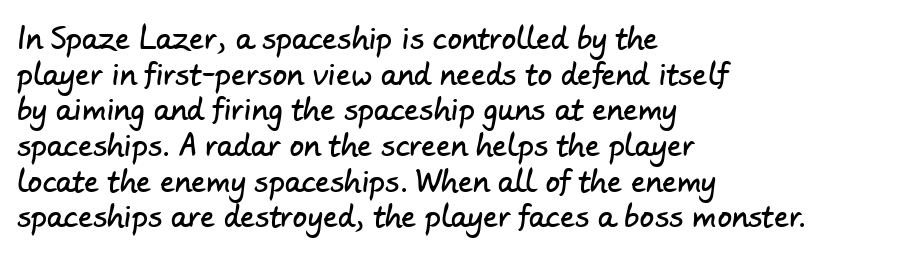
Check the space under the baseline: it is left empty. The line texture is even and compact thanks to regular tracking. The passage shown is typed in a proportional face where columns would drift. A student would call this left alignment; a typographer would say flush left, rag right. Letterform terminals end flat and unadorned throughout the passage.
